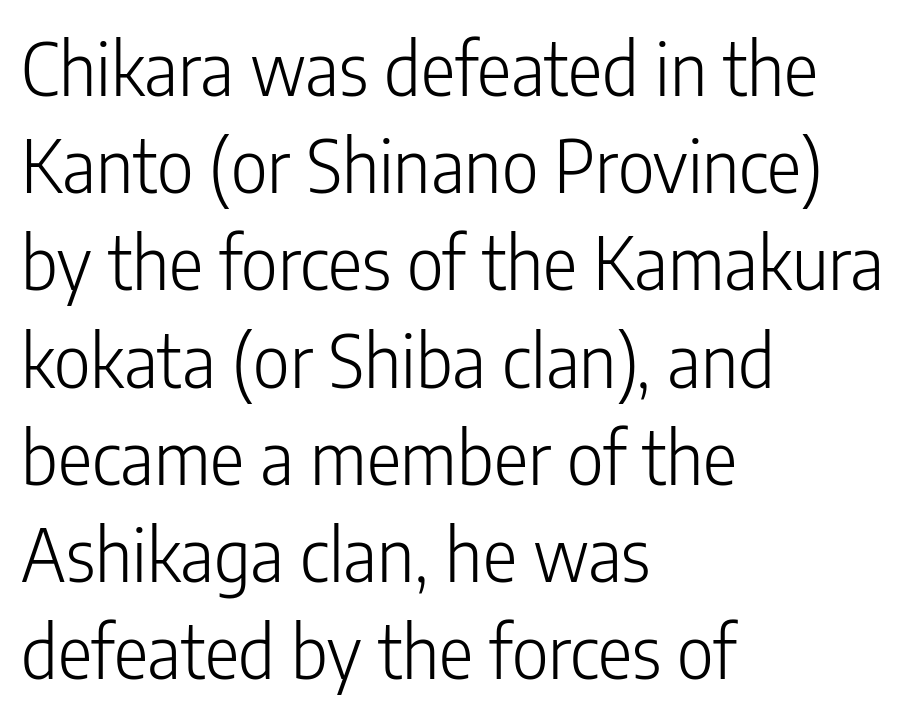
{"serif": "no", "italic": "no", "bold": "no", "weight": "light", "width": "condensed", "stroke_contrast": "low", "x_height": "medium", "monospaced": "no", "underline": "no", "align": "left", "line_spacing": "normal", "line_spacing_ratio": 1.35, "letter_spacing": "normal", "letter_spacing_em": 0.0, "glyph_px": 72}
